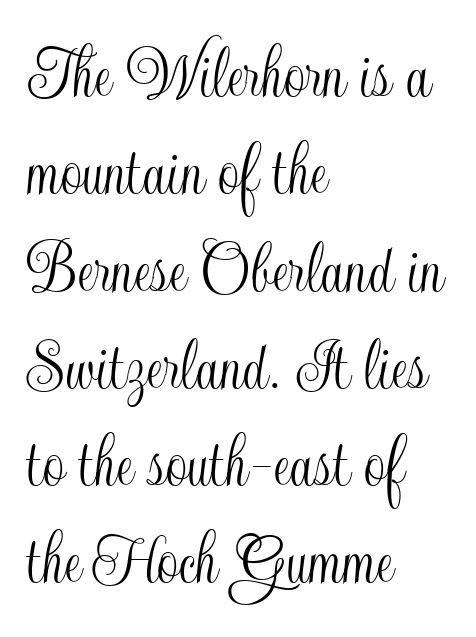
Q: Is the text italic (slanted)? A: Yes.
Q: Is the text underlined? A: No.
Q: How is the paragraph aligned? A: Left-aligned.
Q: Is the spacing between letters normal or unusually wide? A: Normal.
Q: Is the spacing between lines tight, normal or loose? A: Normal.
Q: Width (condensed, normal, or wide)? A: Condensed.
Q: x-height? A: Small.
Q: Monospaced? A: No.
